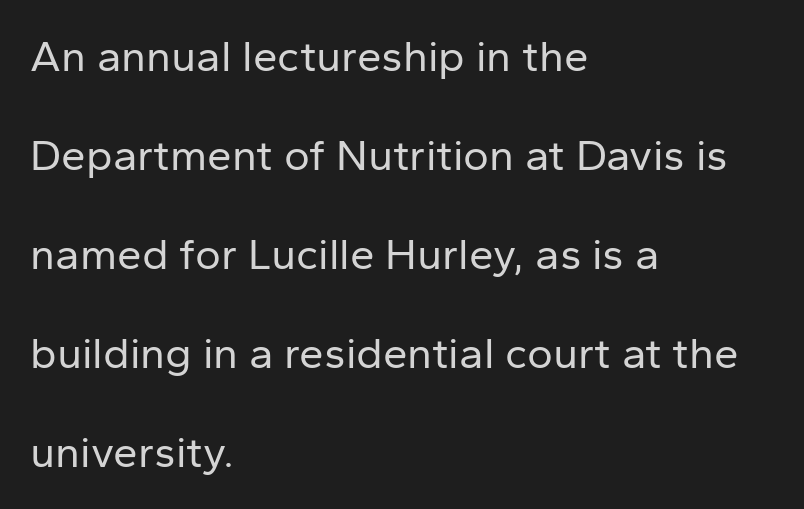
Q: Is the text bold? A: No.
Q: Is the text italic (slanted)? A: No, it is upright.
Q: Is the typeface a serif or a sans-serif typeface? A: Sans-serif.
Q: Is the text underlined? A: No.
Q: How is the paragraph aligned? A: Left-aligned.
Q: Is the spacing between letters normal or unusually wide? A: Normal.
Q: Is the spacing between lines tight, normal or loose? A: Loose.
Q: Width (condensed, normal, or wide)? A: Normal.
Q: Stroke contrast? A: Low.
Q: x-height? A: Medium.
Q: Monospaced? A: No.
